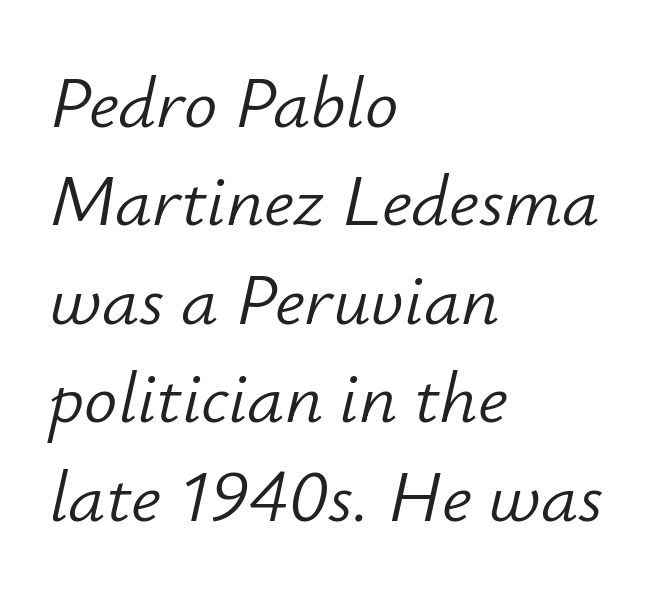
Q: Is the text bold? A: No.
Q: Is the text italic (slanted)? A: Yes, it leans right by about 12 degrees.
Q: Is the text underlined? A: No.
Q: How is the paragraph aligned? A: Left-aligned.
Q: Is the spacing between letters normal or unusually wide? A: Normal.
Q: Is the spacing between lines tight, normal or loose? A: Normal.
Q: Width (condensed, normal, or wide)? A: Normal.
Q: Stroke contrast? A: Low.
Q: x-height? A: Small.
Q: Monospaced? A: No.
